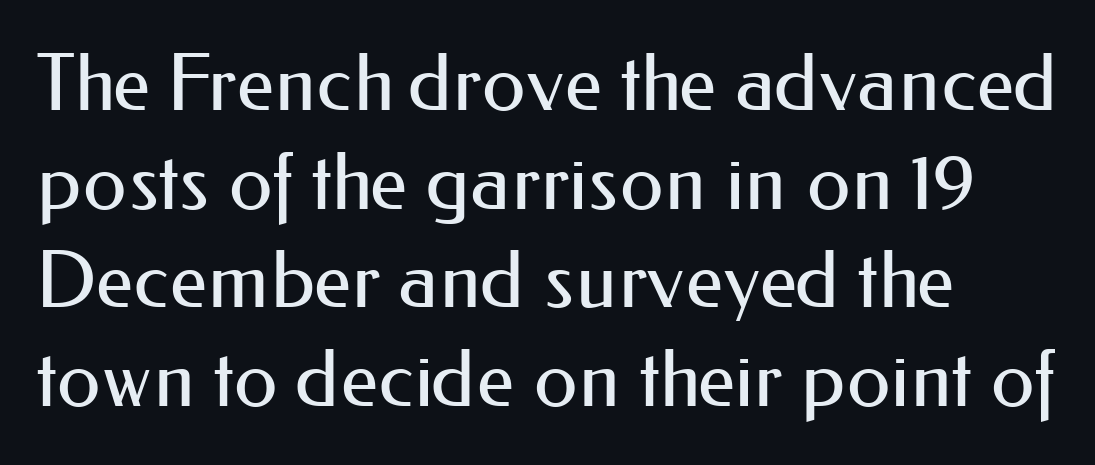
Q: Is the text bold? A: No.
Q: Is the text italic (slanted)? A: No, it is upright.
Q: Is the typeface a serif or a sans-serif typeface? A: Sans-serif.
Q: Is the text underlined? A: No.
Q: How is the paragraph aligned? A: Left-aligned.
Q: Is the spacing between letters normal or unusually wide? A: Normal.
Q: Is the spacing between lines tight, normal or loose? A: Normal.
Q: Width (condensed, normal, or wide)? A: Normal.
Q: Stroke contrast? A: Medium.
Q: x-height? A: Small.
Q: Monospaced? A: No.
